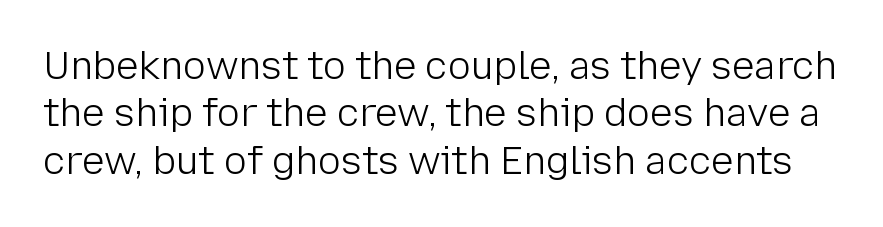
The image shows 38 px light sans-serif type, upright; set normal line spacing (1.25x), normal letter spacing, not underlined; low stroke contrast and a medium x-height.
